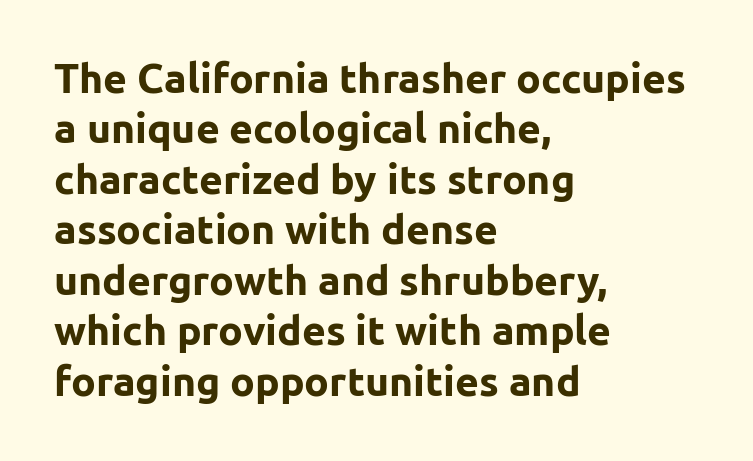
The image shows 41 px bold sans-serif type, upright; set left-aligned, line spacing 1.23x, normal letter spacing, not underlined; low stroke contrast and a medium x-height.
